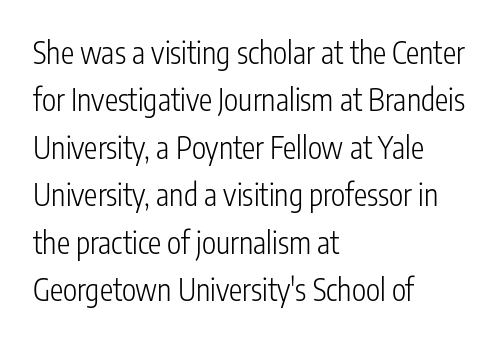
The image shows 30 px light, condensed sans-serif type, upright; set left-aligned, normal line spacing (1.58x), normal letter spacing, not underlined; low stroke contrast and a medium x-height.
